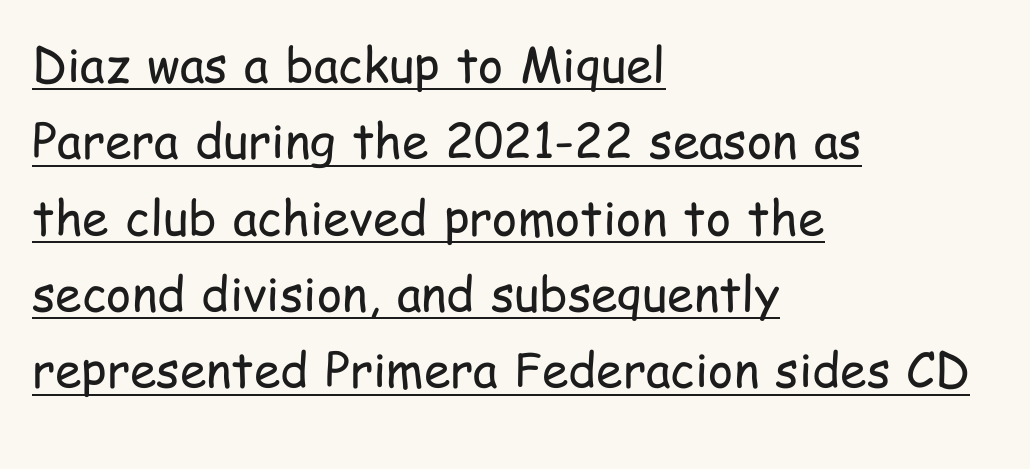
Stroke thickness stays within the range of a standard reading face or lighter. No extra tracking has been applied to these lines. Quick note: interline space is typical. A roman cut, with each character standing at attention. Left-aligned paragraph, ragged on the right.
